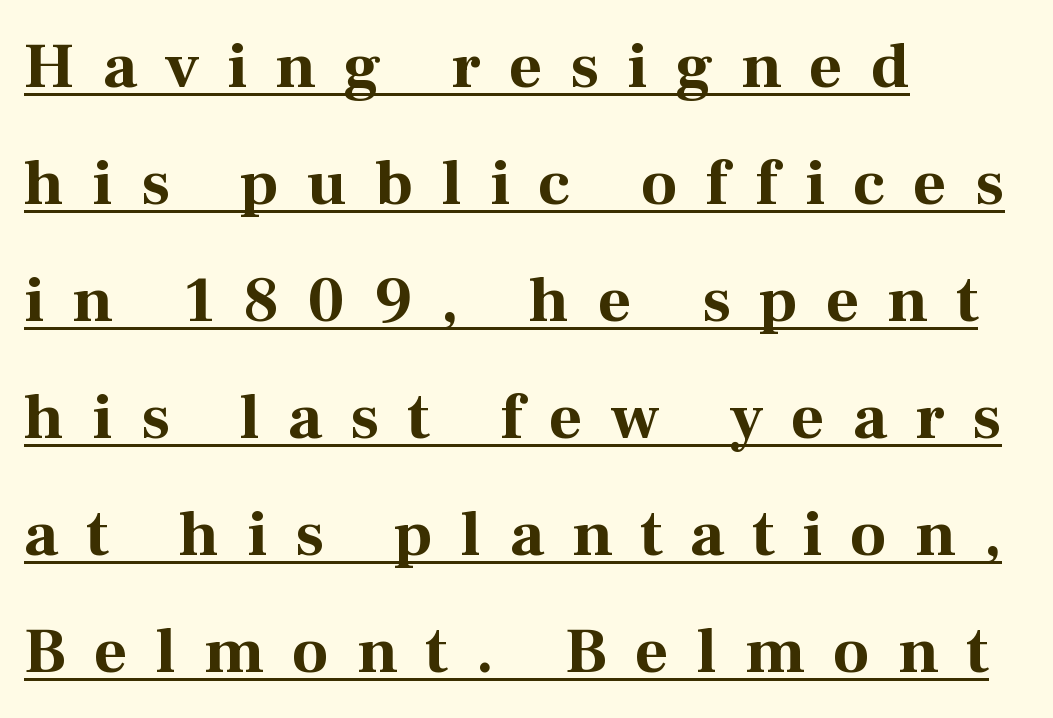
{"serif": "yes", "italic": "no", "bold": "yes", "weight": "bold", "width": "normal", "stroke_contrast": "medium", "x_height": "medium", "monospaced": "no", "underline": "yes", "align": "left", "line_spacing_ratio": 1.8, "letter_spacing": "wide", "letter_spacing_em": 0.43, "glyph_px": 65}
